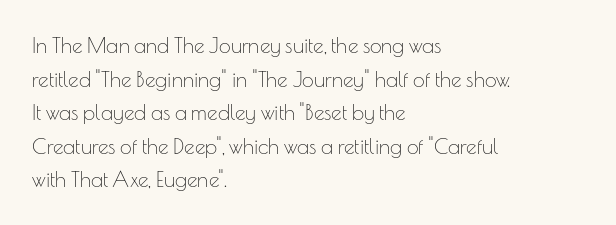
The font's upright variant was chosen for this text. Does the leading feel generous? No, just average. Letters rest on an invisible, unmarked baseline. Heft: none added — not bold. Typeset ragged right — the left edge is the straight one.
